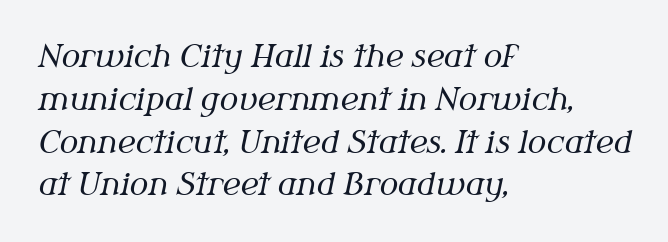
The image shows 31 px regular-weight serif type, italic (leaning right); set left-aligned, normal line spacing (1.38x), normal letter spacing, not underlined; medium stroke contrast and a medium x-height.
